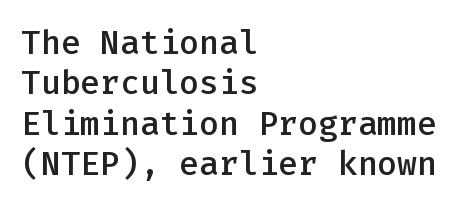
The image shows 33 px semibold sans-serif type, upright, monospaced; set left-aligned, line spacing 1.22x, normal letter spacing, not underlined; low stroke contrast and a medium x-height.
